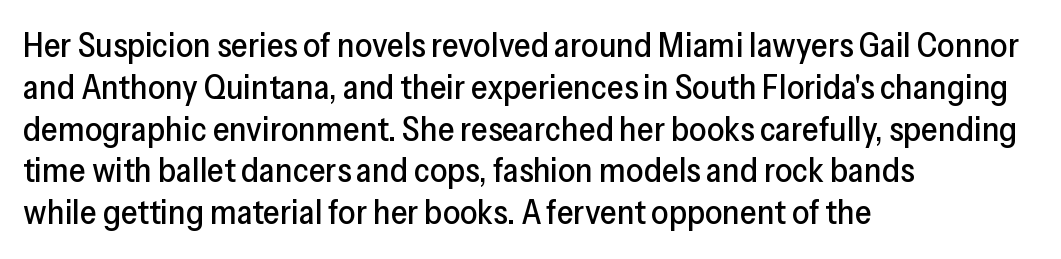
Q: Is the text italic (slanted)? A: No, it is upright.
Q: Is the typeface a serif or a sans-serif typeface? A: Sans-serif.
Q: Is the text underlined? A: No.
Q: How is the paragraph aligned? A: Left-aligned.
Q: Is the spacing between letters normal or unusually wide? A: Normal.
Q: Width (condensed, normal, or wide)? A: Normal.
Q: Stroke contrast? A: Low.
Q: x-height? A: Medium.
Q: Monospaced? A: No.
